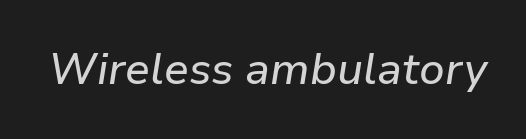
{"italic": "yes", "lean": "right", "slant_degrees": 9, "width": "normal", "stroke_contrast": "low", "x_height": "medium", "monospaced": "no", "underline": "no", "letter_spacing": "normal", "letter_spacing_em": 0.0, "glyph_px": 44}
